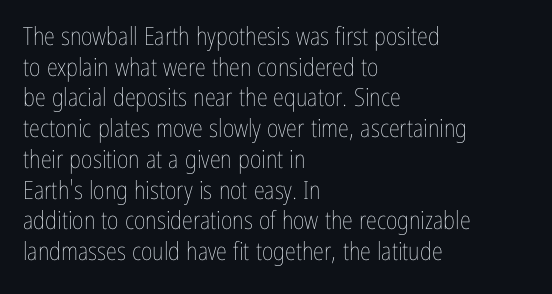
The image shows 25 px text type, upright; set left-aligned, line spacing 1.23x, normal letter spacing, not underlined.
